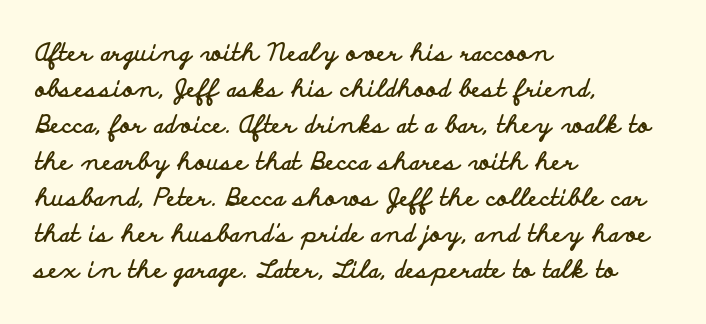
Q: Is the text bold? A: Yes.
Q: Is the text italic (slanted)? A: Yes.
Q: Is the text underlined? A: No.
Q: How is the paragraph aligned? A: Left-aligned.
Q: Is the spacing between letters normal or unusually wide? A: Normal.
Q: Is the spacing between lines tight, normal or loose? A: Normal.
